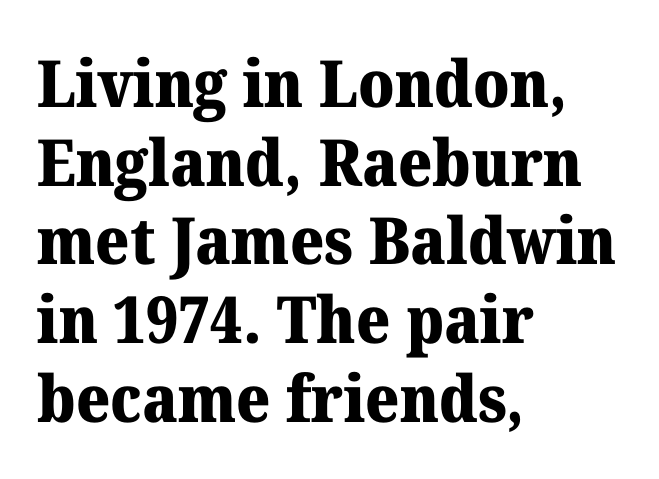
{"serif": "yes", "italic": "no", "bold": "yes", "weight": "heavy", "width": "normal", "stroke_contrast": "medium", "x_height": "medium", "monospaced": "no", "underline": "no", "align": "left", "line_spacing_ratio": 1.21, "letter_spacing": "normal", "letter_spacing_em": 0.0, "glyph_px": 65}
